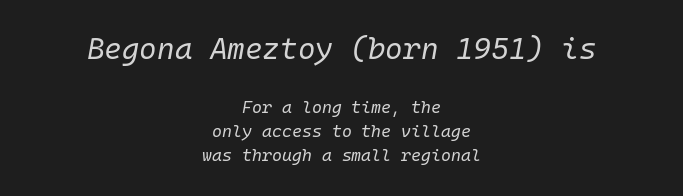
{"italic": "yes", "lean": "right", "slant_degrees": 10, "bold": "no", "weight": "regular", "width": "normal", "stroke_contrast": "low", "x_height": "medium", "monospaced": "yes", "underline": "no", "align": "center", "line_spacing": "normal", "line_spacing_ratio": 1.4, "letter_spacing": "normal", "letter_spacing_em": 0.0, "larger_block": "first", "size_ratio": 1.76, "glyph_px": 30}
